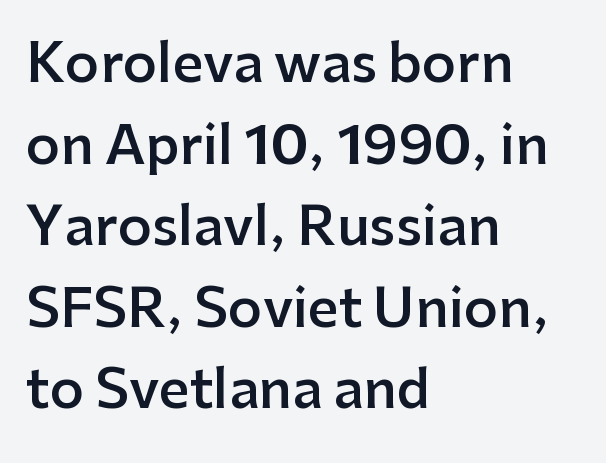
The font is running at a semibold setting, under full bold. Nope, not italic — everything's standing straight. A typesetter would call this proportional, since set widths differ per character. This rendering employs a face without finishing strokes, i.e., a sans-serif. Caption: multi-line text, flush left, ragged right. The gap between lines stays unmarked.
